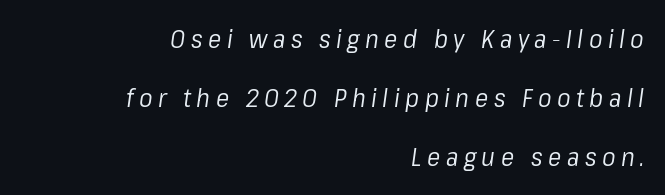
Q: Is the text bold? A: No.
Q: Is the text italic (slanted)? A: Yes, it leans right by about 8 degrees.
Q: Is the text underlined? A: No.
Q: How is the paragraph aligned? A: Right-aligned.
Q: Is the spacing between letters normal or unusually wide? A: Unusually wide.
Q: Is the spacing between lines tight, normal or loose? A: Loose.
